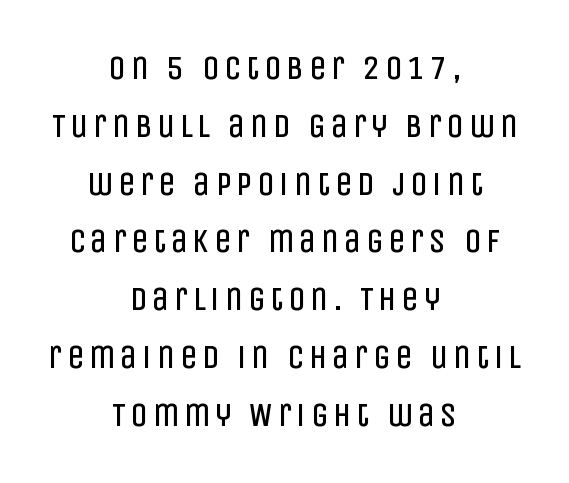
{"serif": "no", "italic": "no", "bold": "no", "weight": "regular", "width": "condensed", "stroke_contrast": "low", "x_height": "large", "monospaced": "no", "underline": "no", "align": "center", "line_spacing": "normal", "line_spacing_ratio": 1.7, "glyph_px": 34}
